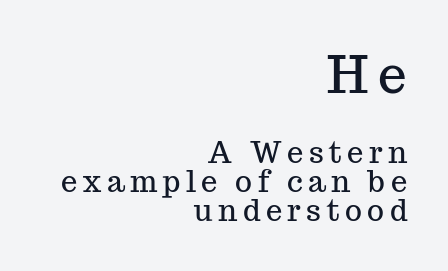
{"serif": "yes", "italic": "no", "width": "normal", "stroke_contrast": "medium", "x_height": "medium", "monospaced": "no", "underline": "no", "align": "right", "line_spacing": "tight", "line_spacing_ratio": 1.0, "larger_block": "first", "size_ratio": 1.76, "glyph_px": 51}
